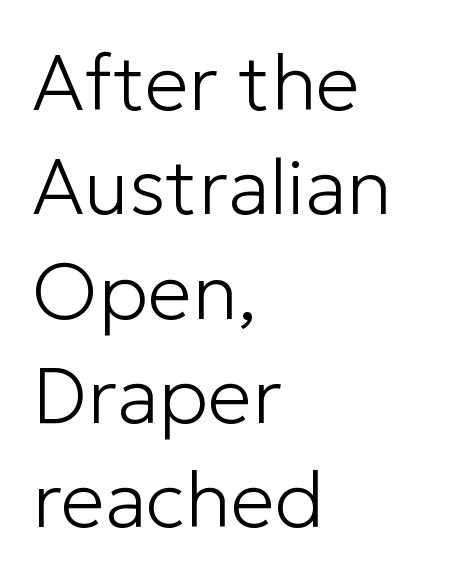
Nothing unusual about the tracking: characters are spaced as the font intends. Quick note: underline off. The letterforms sit at book weight or below. A classic flush-left, rag-right setting is used for this passage. Reading down the column, the eye jumps a familiar distance to each next line. Note the varied advance widths — an 'i' is clearly narrower than an 'm'.
